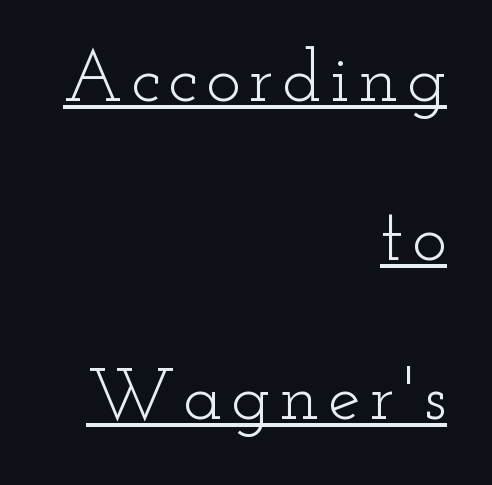
The passage shown stacks its lines with a broad gap. Right-aligned paragraph, ragged on the left. Every stem runs plumb, perpendicular to the baseline. No heavy texture on the line: the type isn't bold.
